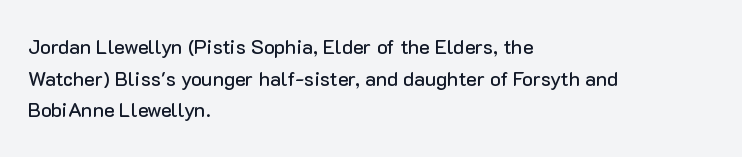
Q: Is the text italic (slanted)? A: No, it is upright.
Q: Is the text underlined? A: No.
Q: How is the paragraph aligned? A: Left-aligned.
Q: Is the spacing between letters normal or unusually wide? A: Normal.
Q: Is the spacing between lines tight, normal or loose? A: Normal.
